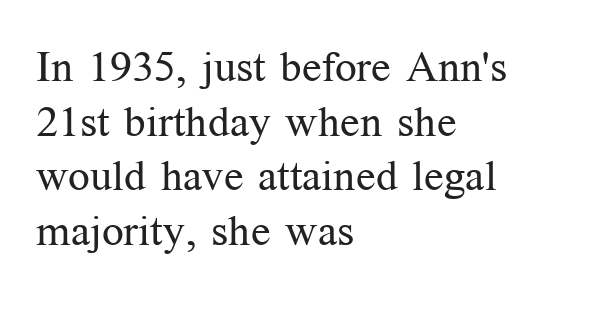
The image shows 43 px regular-weight serif type, upright; set left-aligned, normal line spacing (1.27x), normal letter spacing, not underlined; medium stroke contrast and a medium x-height.
